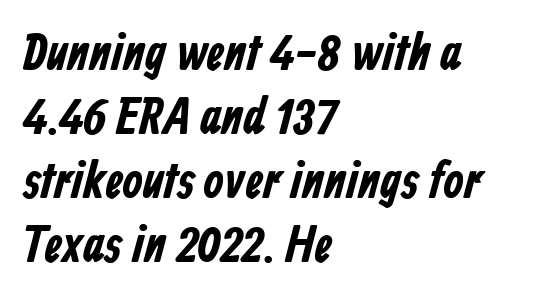
The image shows 52 px bold, condensed sans-serif type; set left-aligned, line spacing 1.23x, normal letter spacing, not underlined; low stroke contrast and a medium x-height.
